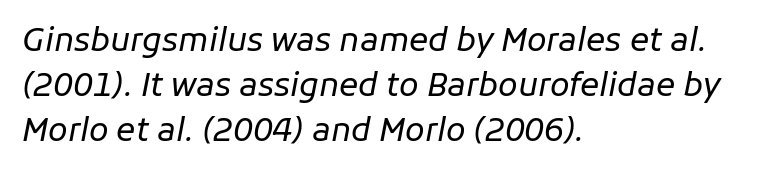
{"italic": "yes", "lean": "right", "slant_degrees": 11, "bold": "no", "weight": "regular", "width": "normal", "stroke_contrast": "low", "x_height": "medium", "monospaced": "no", "underline": "no", "align": "left", "line_spacing": "normal", "line_spacing_ratio": 1.41, "letter_spacing": "normal", "letter_spacing_em": 0.0, "glyph_px": 32}
